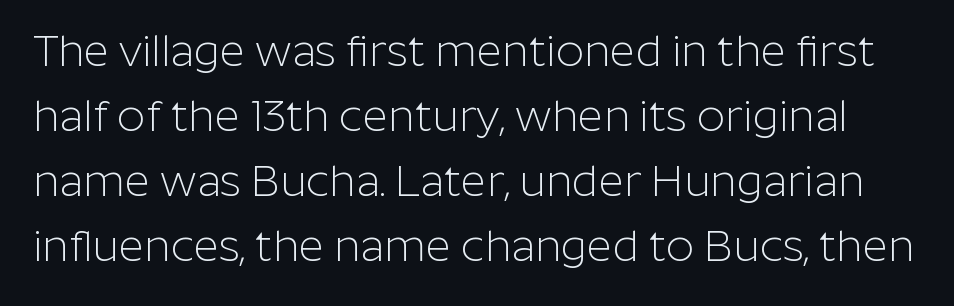
Successive baselines arrive at the customary interval. Here the designer chose a conventional face with non-uniform glyph widths. Descenders are the only things crossing below the line. Tracking here is standard; glyphs follow each other at the usual distance. Are there feet on the stems? There aren't — it's a sans. The letters stand upright; this is a roman face.
